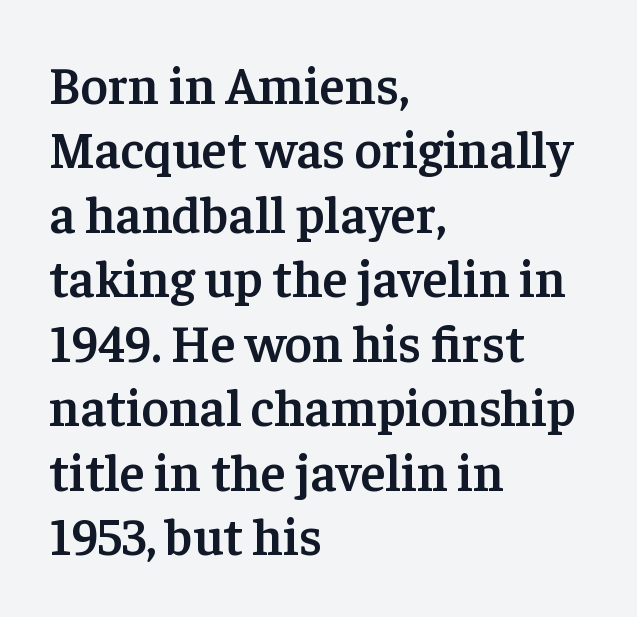
Proportional: the letters do not fall into vertical columns. The words here are not underlined. The rendering shows small feet on the letterforms — a serif design. These lines carry some extra weight — a demibold, not a full bold.
